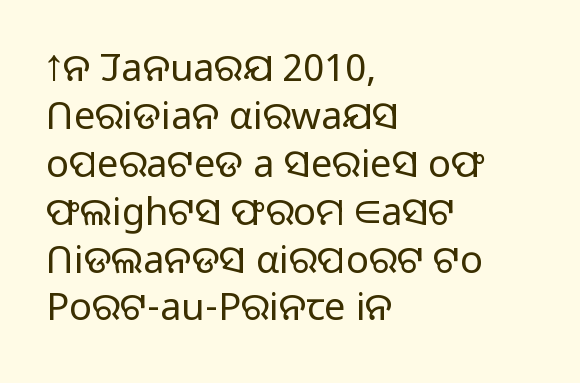
{"serif": "no", "italic": "no", "bold": "no", "weight": "light", "width": "normal", "stroke_contrast": "low", "x_height": "medium", "monospaced": "no", "underline": "no", "align": "left", "line_spacing": "normal", "line_spacing_ratio": 1.26, "letter_spacing": "normal", "letter_spacing_em": 0.0, "glyph_px": 38}
